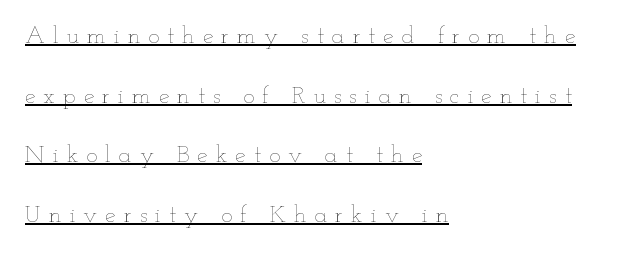
Q: Is the text bold? A: No.
Q: Is the text italic (slanted)? A: No, it is upright.
Q: Is the text underlined? A: Yes.
Q: How is the paragraph aligned? A: Left-aligned.
Q: Is the spacing between letters normal or unusually wide? A: Unusually wide.
Q: Is the spacing between lines tight, normal or loose? A: Loose.
